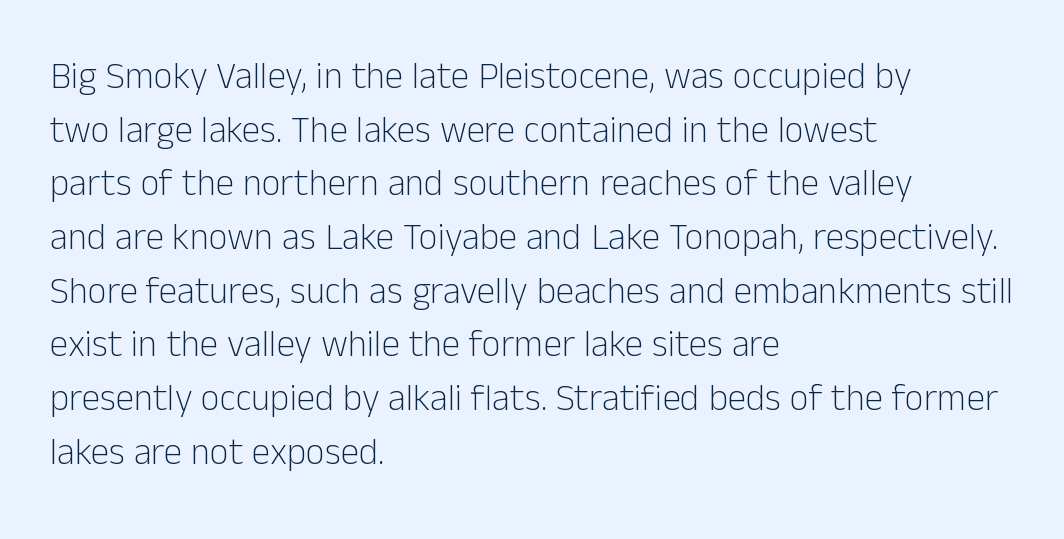
Has an underline been added? It has not. Looks like regular typesetting: each glyph gets only the width it needs. Compared with typical body copy, the letter spacing here is the same. One-word summary of the alignment: left. Stroke terminals: plain, sans-serif. A typesetter would mark this as roman, not italic.
